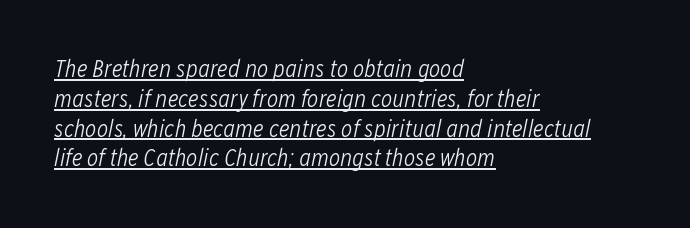
The image shows 24 px text type, italic (leaning right); set left-aligned, line spacing 1.24x, normal letter spacing, underlined.
